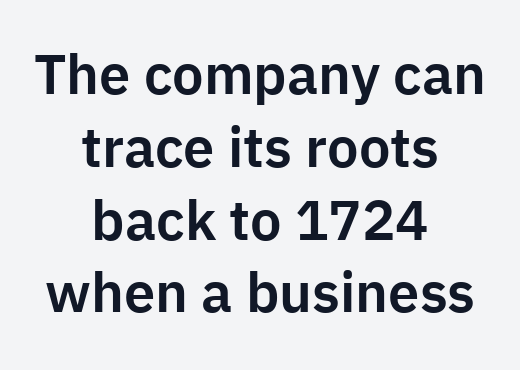
Glyph-to-glyph distance matches everyday printed text. The gap between lines stays unmarked. Each letter keeps its own natural width here, so spacing adapts to shape. You can tell from the bare stems that sans-serif type was used. In CSS terms this would be text-align: center.
